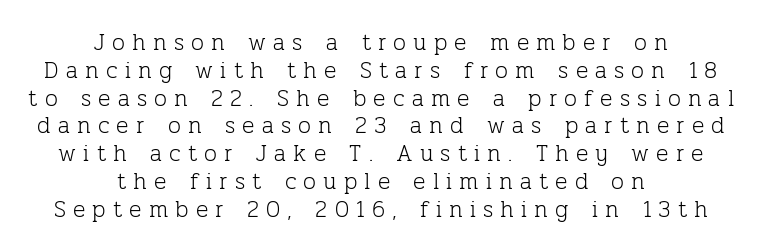
{"italic": "no", "bold": "no", "underline": "no", "align": "center", "line_spacing_ratio": 1.21, "letter_spacing": "wide", "letter_spacing_em": 0.31, "glyph_px": 23}
